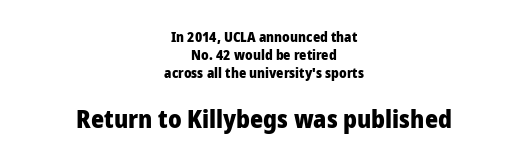
{"italic": "no", "bold": "yes", "underline": "no", "align": "center", "line_spacing": "normal", "line_spacing_ratio": 1.28, "letter_spacing": "normal", "letter_spacing_em": 0.0, "larger_block": "second", "size_ratio": 1.79, "glyph_px": 25}
